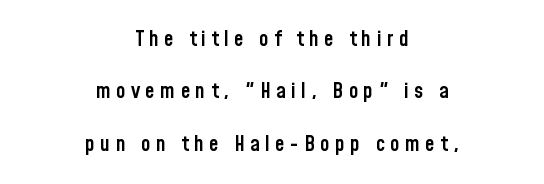
Loosely led — the rows are spread out. Display-style spreading of the glyphs; the letterfit is very open. Every stem runs plumb, perpendicular to the baseline. Neither beginnings nor endings align; midpoints do.
